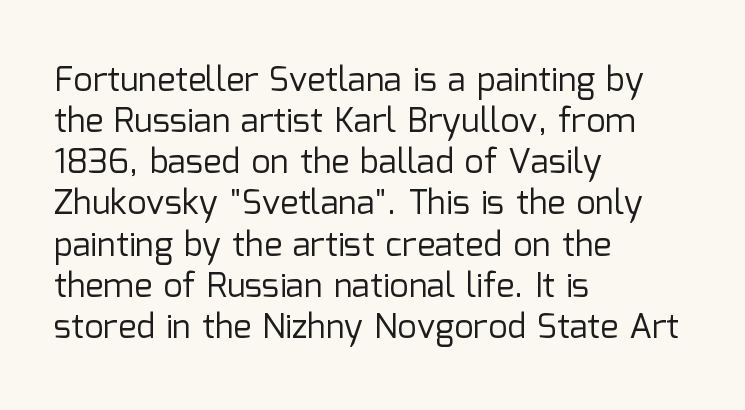
Q: Is the text bold? A: No.
Q: Is the text italic (slanted)? A: No, it is upright.
Q: Is the typeface a serif or a sans-serif typeface? A: Sans-serif.
Q: Is the text underlined? A: No.
Q: How is the paragraph aligned? A: Left-aligned.
Q: Is the spacing between letters normal or unusually wide? A: Normal.
Q: Width (condensed, normal, or wide)? A: Normal.
Q: Stroke contrast? A: Low.
Q: x-height? A: Medium.
Q: Monospaced? A: No.
